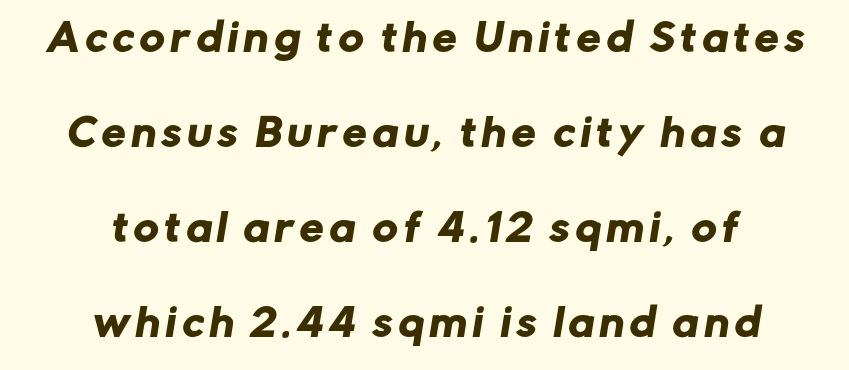
{"serif": "no", "width": "normal", "stroke_contrast": "low", "x_height": "medium", "monospaced": "no", "underline": "no", "align": "center", "line_spacing": "loose", "line_spacing_ratio": 2.5, "glyph_px": 38}
